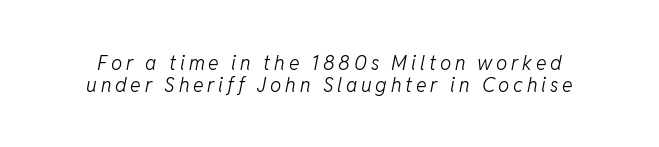
Q: Is the text bold? A: No.
Q: Is the text italic (slanted)? A: Yes, it leans right by about 11 degrees.
Q: Is the text underlined? A: No.
Q: Is the spacing between lines tight, normal or loose? A: Tight.
